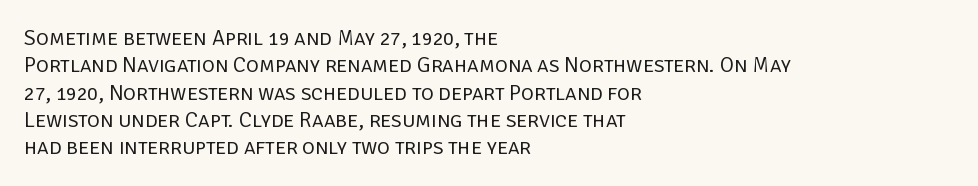
{"italic": "no", "bold": "no", "underline": "no", "align": "left", "line_spacing_ratio": 1.24, "letter_spacing": "normal", "letter_spacing_em": 0.0, "glyph_px": 22}
